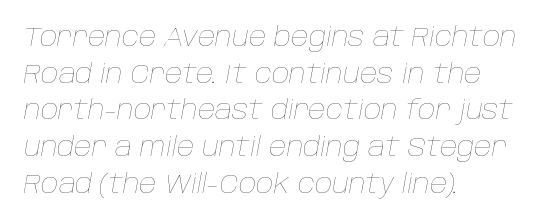
Q: Is the text bold? A: No.
Q: Is the text italic (slanted)? A: Yes, it leans right by about 10 degrees.
Q: Is the text underlined? A: No.
Q: How is the paragraph aligned? A: Left-aligned.
Q: Is the spacing between letters normal or unusually wide? A: Normal.
Q: Is the spacing between lines tight, normal or loose? A: Normal.
